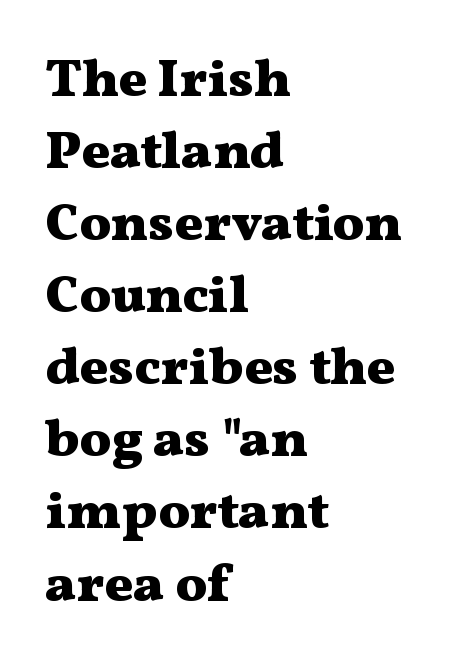
The image shows 53 px heavy, wide serif type, upright; set left-aligned, normal line spacing (1.36x), normal letter spacing, not underlined; medium stroke contrast and a medium x-height.
